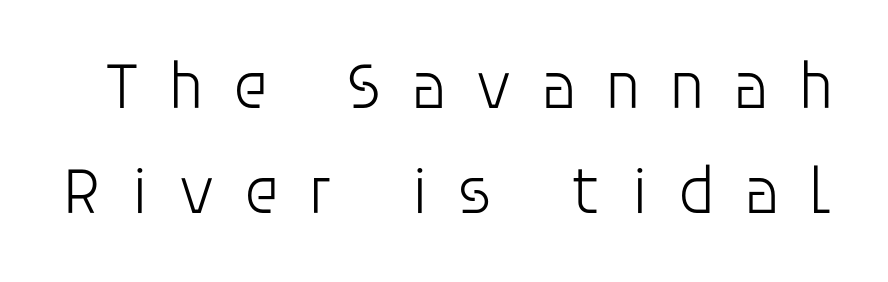
Quick note: underline off. A light-to-regular cut is what we see here. The passage shown is typed in a proportional face where columns would drift. Whoever set this chose a conventional vertical rhythm.
